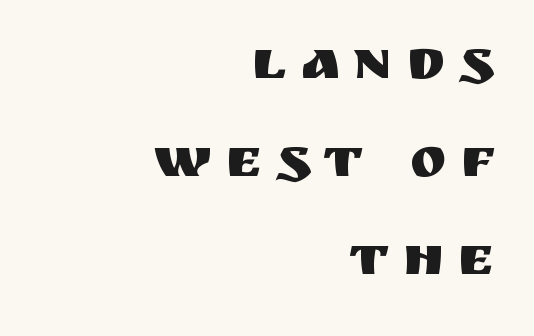
{"serif": "no", "italic": "no", "width": "normal", "stroke_contrast": "medium", "x_height": "large", "monospaced": "no", "underline": "no", "align": "right", "line_spacing_ratio": 1.78, "letter_spacing": "wide", "letter_spacing_em": 0.25, "glyph_px": 55}
